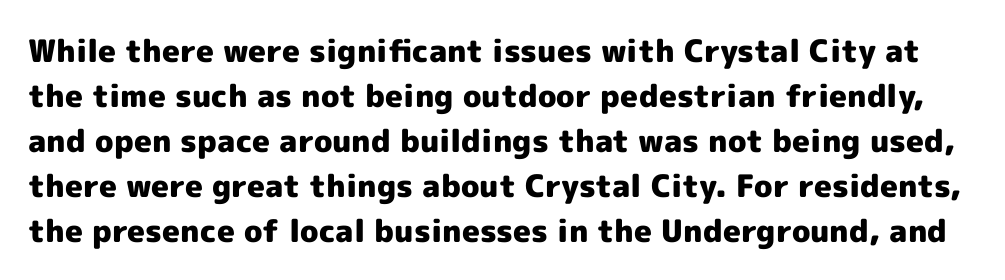
Unlike a traditional serif, this face leaves its strokes unadorned. Check under the words: just untouched page. Baseline-to-baseline distance is the conventional proportion of letter height. This rendering leaves character spacing at its baseline value. The font is running at its bold setting.
